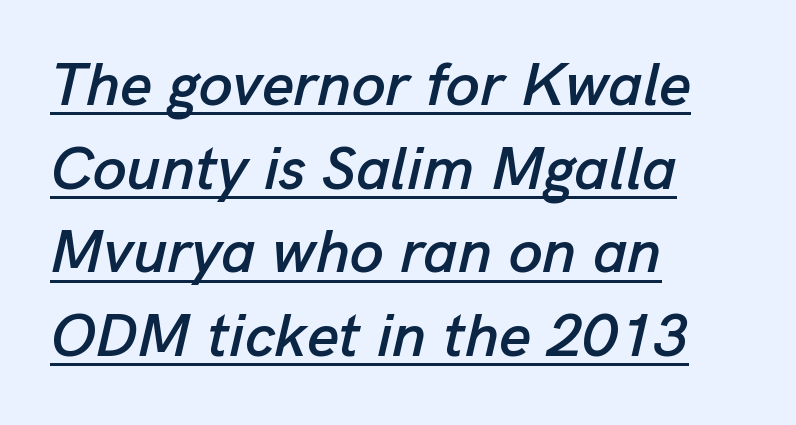
{"italic": "yes", "lean": "right", "slant_degrees": 13, "width": "normal", "stroke_contrast": "low", "x_height": "medium", "monospaced": "no", "underline": "yes", "align": "left", "line_spacing": "normal", "line_spacing_ratio": 1.37, "letter_spacing": "normal", "letter_spacing_em": 0.0, "glyph_px": 61}
